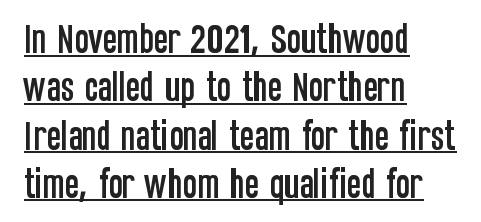
{"serif": "no", "italic": "no", "width": "condensed", "stroke_contrast": "low", "x_height": "large", "monospaced": "no", "underline": "yes", "align": "left", "line_spacing": "normal", "line_spacing_ratio": 1.42, "letter_spacing": "normal", "letter_spacing_em": 0.0, "glyph_px": 34}
